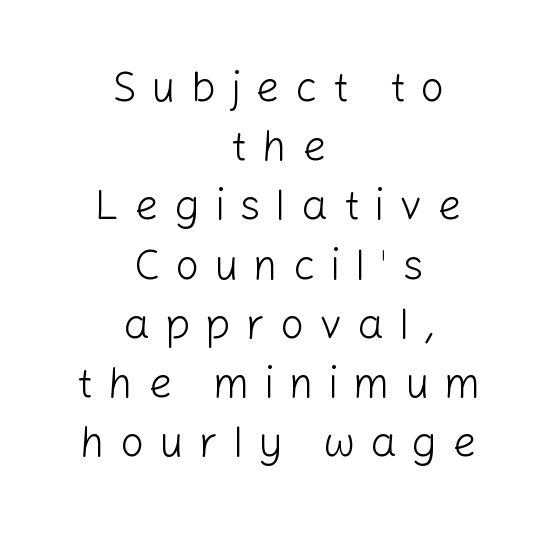
The image shows 42 px light sans-serif type, upright; set centered, normal line spacing (1.41x), unusually wide letter spacing (+0.36 em), not underlined; low stroke contrast and a medium x-height.
